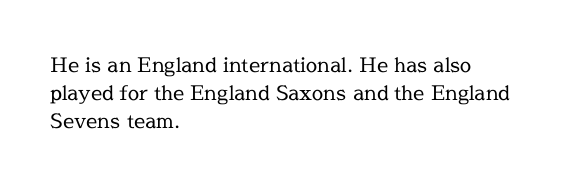
The image shows 20 px text type, upright; set left-aligned, normal line spacing (1.4x), normal letter spacing, not underlined.
